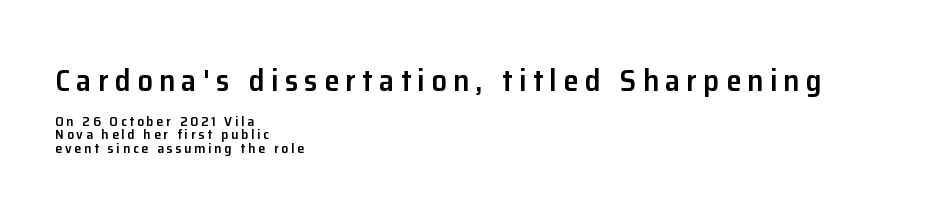
You get the large type first, then a drop to smaller type. The type is letterspaced generously, with wide tracking. Closely set lines give the paragraph a compact silhouette. The passage shown is semibold, sitting just below true bold.
